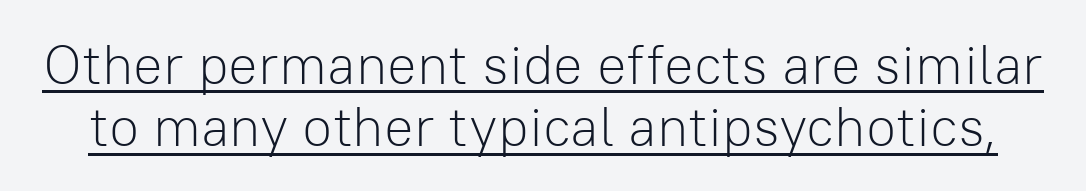
Q: Is the text bold? A: No.
Q: Is the text italic (slanted)? A: No, it is upright.
Q: Is the typeface a serif or a sans-serif typeface? A: Sans-serif.
Q: Is the text underlined? A: Yes.
Q: Is the spacing between letters normal or unusually wide? A: Normal.
Q: Is the spacing between lines tight, normal or loose? A: Tight.
Q: Width (condensed, normal, or wide)? A: Normal.
Q: Stroke contrast? A: Low.
Q: x-height? A: Medium.
Q: Monospaced? A: No.
